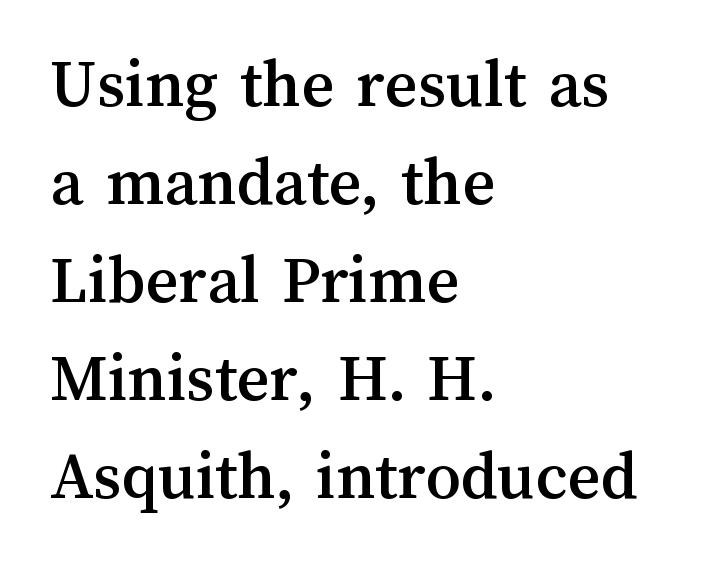
Each line starts at the same left margin while the right side varies. Italic? Not at all — the glyphs are vertical. A typesetter would call this zero additional tracking. Proportional: the letters do not fall into vertical columns.
